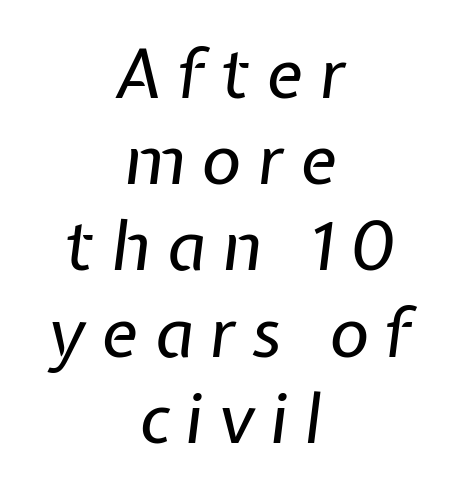
Any mark beneath the type? The region is blank. Normally led — the rows are evenly, conventionally spaced. Heaviness? Minimal to ordinary, like unemphasized prose. The lines are quadded center. Looking at the ascenders, they clearly lean. Letter spacing: wide.
